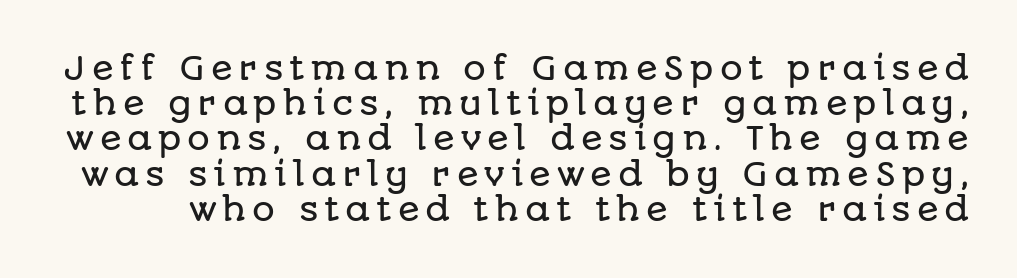
{"serif": "no", "italic": "no", "width": "normal", "stroke_contrast": "low", "x_height": "large", "monospaced": "no", "underline": "no", "line_spacing": "tight", "line_spacing_ratio": 1.1, "glyph_px": 32}
